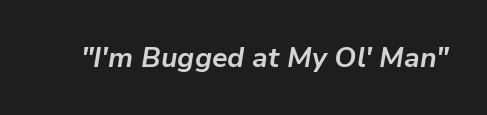
{"italic": "yes", "lean": "right", "slant_degrees": 9, "bold": "yes", "weight": "bold", "width": "normal", "stroke_contrast": "low", "x_height": "medium", "monospaced": "no", "underline": "no", "letter_spacing": "normal", "letter_spacing_em": 0.0, "glyph_px": 28}
